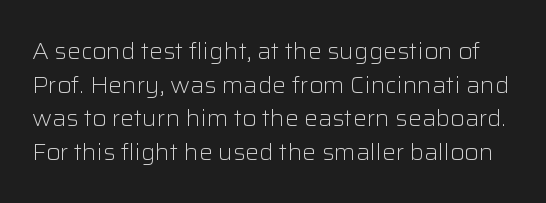
{"italic": "no", "bold": "no", "underline": "no", "line_spacing": "normal", "line_spacing_ratio": 1.46, "letter_spacing": "normal", "letter_spacing_em": 0.0, "glyph_px": 23}
